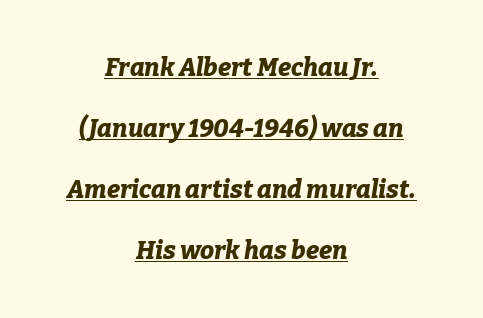
The image shows 25 px bold type, italic (leaning right); set centered, loose line spacing (2.44x), normal letter spacing, underlined.
